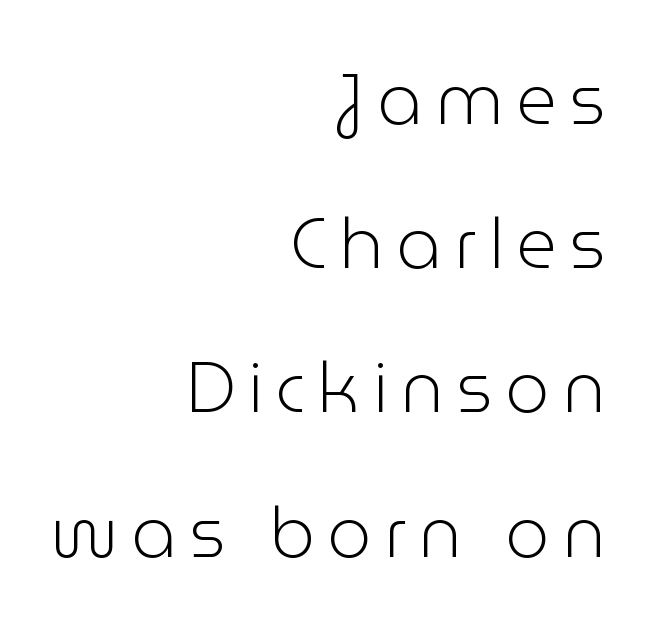
{"serif": "no", "italic": "no", "bold": "no", "weight": "light", "width": "normal", "stroke_contrast": "low", "x_height": "medium", "monospaced": "no", "underline": "no", "align": "right", "line_spacing": "loose", "line_spacing_ratio": 2.06, "glyph_px": 70}
